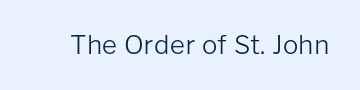
Q: Is the text bold? A: No.
Q: Is the text italic (slanted)? A: No, it is upright.
Q: Is the text underlined? A: No.
Q: Is the spacing between letters normal or unusually wide? A: Normal.
